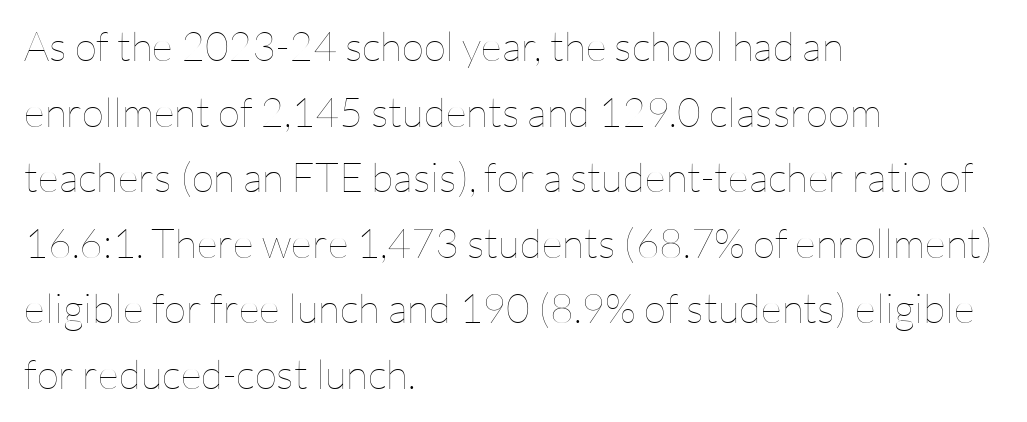
{"italic": "no", "bold": "no", "weight": "thin", "width": "normal", "stroke_contrast": "low", "x_height": "medium", "monospaced": "no", "underline": "no", "align": "left", "line_spacing": "normal", "line_spacing_ratio": 1.6, "letter_spacing": "normal", "letter_spacing_em": 0.0, "glyph_px": 41}
